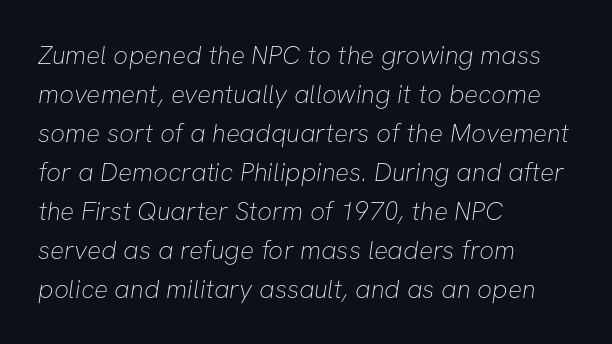
No word sits above an underline. Rows of type keep a routine distance in the vertical direction. The weight tops out at a normal text grade. The line texture is even and compact thanks to regular tracking.
